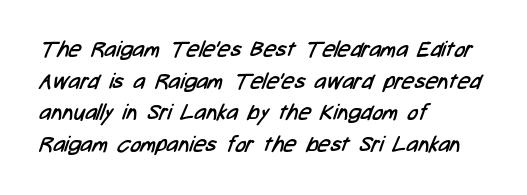
{"bold": "no", "underline": "no", "align": "left", "line_spacing": "normal", "line_spacing_ratio": 1.44, "letter_spacing": "normal", "letter_spacing_em": 0.0, "glyph_px": 22}
